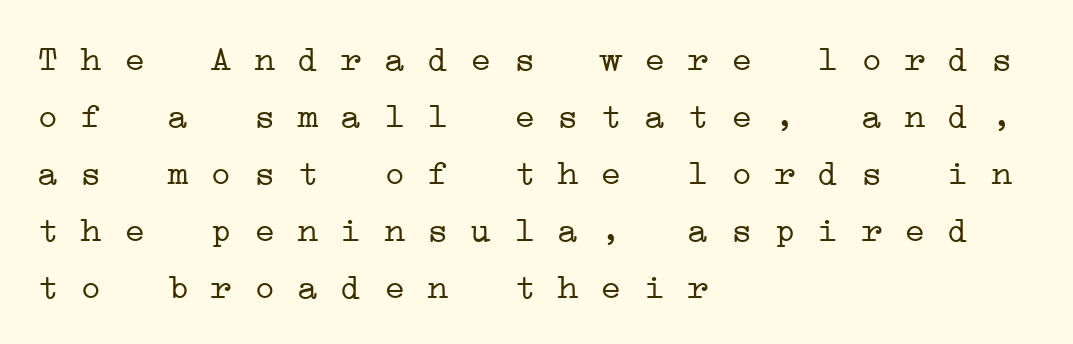
Line starts are locked; line ends wander. Quick note: interline space is typical. Only glyphs here, with clear space below each row. The face used here is rendered with its standard letterfit.
